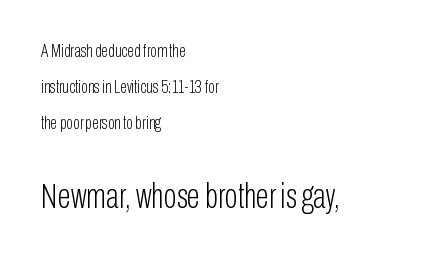
The block sitting lower on the canvas is the one with enlarged characters. The setting favours the left margin, as ordinary paragraphs usually do. Is this a fixed-width face? No — the glyphs have proportional, varying widths. Summary of weight: not heavy and not bold. Do the letters lean? They stand straight. The characters display no serif detailing; their extremities are plain.
